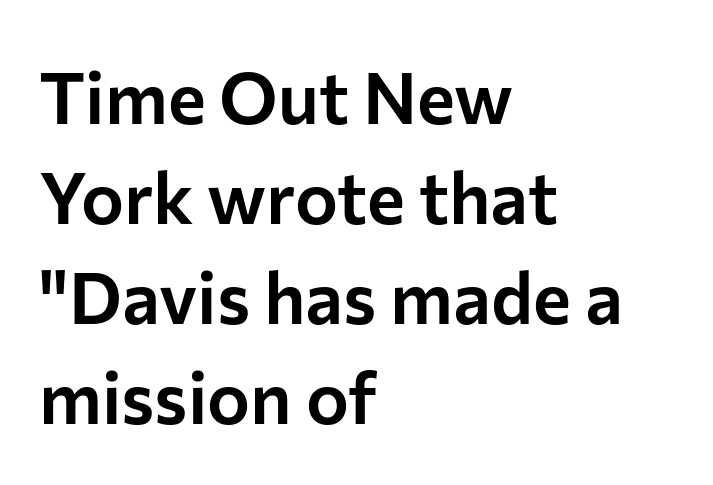
The image shows 72 px sans-serif type, upright; set left-aligned, normal line spacing (1.39x), normal letter spacing, not underlined; low stroke contrast and a medium x-height.
